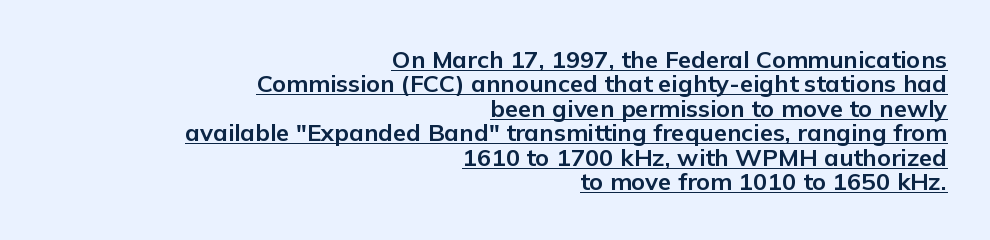
Strong, thick strokes mark this as bold type. Do the letters lean? They stand straight. Default kerning and tracking; the words read as compact shapes. Horizontal alignment here is rightward, an uncommon choice for prose. This rendering features underlined lettering.
